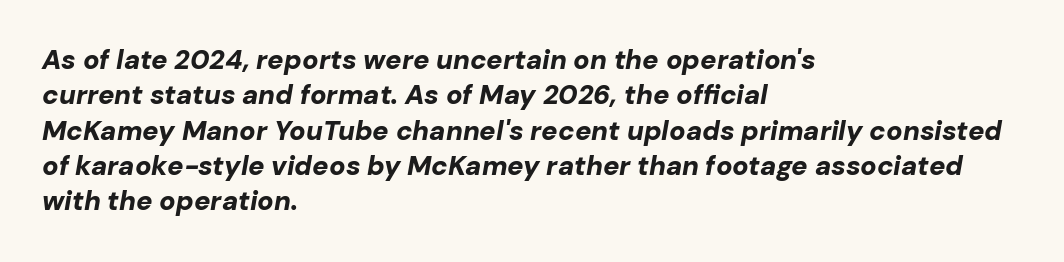
The typesetter chose a ragged-right arrangement here. The leading is moderate, giving the passage an even texture. Nobody touched the tracking dial on this one. Each glyph is drawn with heavy, bold strokes.
